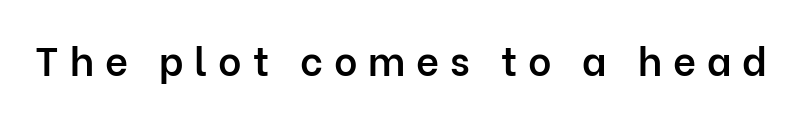
Anything drawn beneath the words? Only blank space. Nope, no serifs anywhere on these letters. Do the characters align in a grid? No, the font is proportional. Characters remain perfectly vertical along every line. This is the in-between weight designers call semibold or demi.
